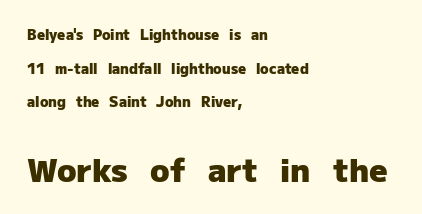
{"serif": "no", "italic": "no", "bold": "yes", "weight": "heavy", "width": "normal", "stroke_contrast": "low", "x_height": "medium", "monospaced": "no", "underline": "no", "align": "left", "line_spacing": "loose", "line_spacing_ratio": 2.4, "letter_spacing": "normal", "letter_spacing_em": 0.0, "larger_block": "second", "size_ratio": 2.29, "glyph_px": 32}
